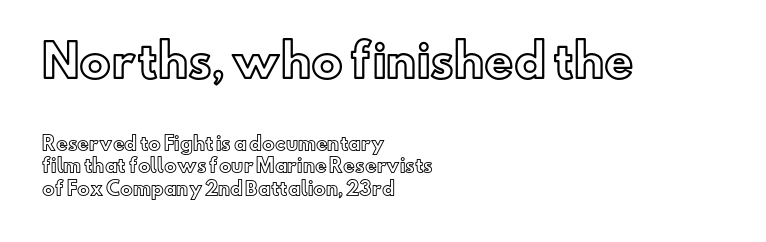
{"italic": "no", "width": "normal", "x_height": "small", "monospaced": "no", "underline": "no", "align": "left", "line_spacing": "normal", "line_spacing_ratio": 1.26, "letter_spacing": "normal", "letter_spacing_em": 0.0, "larger_block": "first", "size_ratio": 2.5, "glyph_px": 45}
